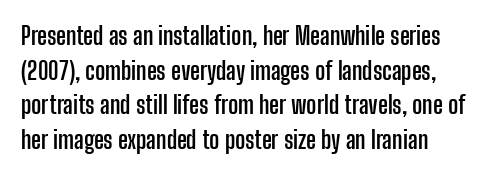
In terms of leading, this rendering sits right in the middle. These lines keep a tight, regular rhythm from letter to letter. The words here are not underlined. The passage shown is emphatically bold. Is there any slant? The stems are plumb.
